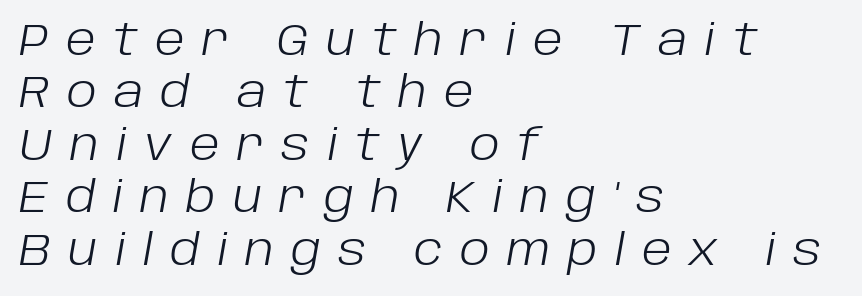
Q: Is the text bold? A: No.
Q: Is the text italic (slanted)? A: Yes, it leans right by about 10 degrees.
Q: Is the text underlined? A: No.
Q: How is the paragraph aligned? A: Left-aligned.
Q: Is the spacing between letters normal or unusually wide? A: Unusually wide.
Q: Width (condensed, normal, or wide)? A: Normal.
Q: Stroke contrast? A: Low.
Q: x-height? A: Large.
Q: Monospaced? A: No.
